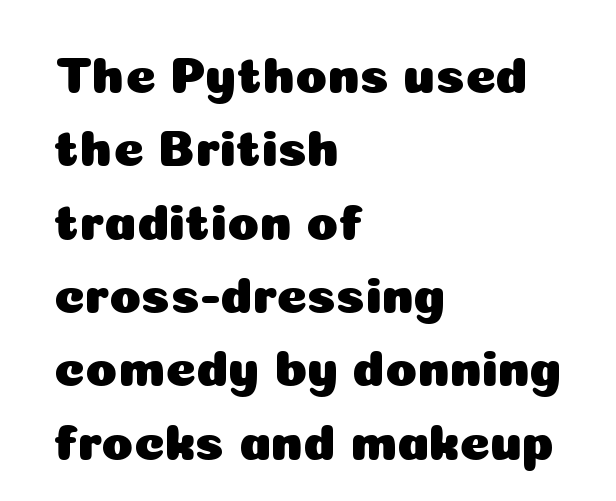
The face used here is rendered with its standard letterfit. In terms of letterform style, serifs are entirely absent. Spacing verdict: proportional, widths tailored to each character. Typeset ragged right — the left edge is the straight one. Glance below the letters and you will spot only blank space.
